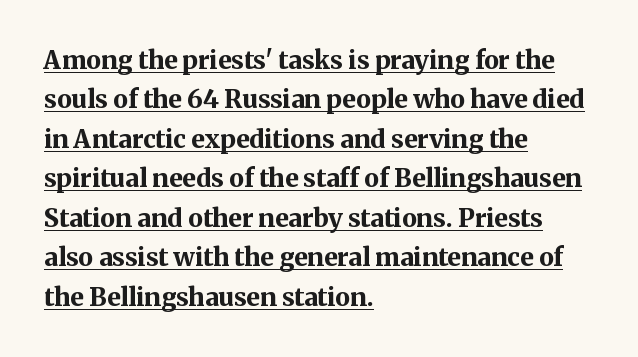
{"italic": "no", "bold": "yes", "underline": "yes", "align": "left", "line_spacing": "normal", "line_spacing_ratio": 1.58, "letter_spacing": "normal", "letter_spacing_em": 0.0, "glyph_px": 25}
